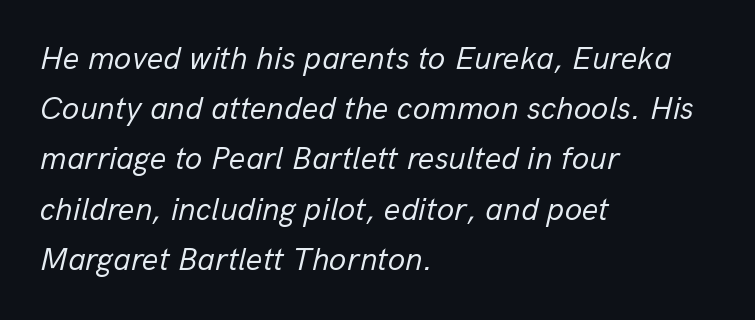
Q: Is the text bold? A: No.
Q: Is the text italic (slanted)? A: Yes, it leans right by about 13 degrees.
Q: Is the text underlined? A: No.
Q: How is the paragraph aligned? A: Left-aligned.
Q: Is the spacing between letters normal or unusually wide? A: Normal.
Q: Is the spacing between lines tight, normal or loose? A: Normal.
Q: Width (condensed, normal, or wide)? A: Normal.
Q: Stroke contrast? A: Low.
Q: x-height? A: Medium.
Q: Monospaced? A: No.
